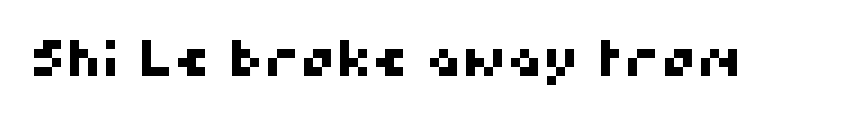
The passage shown is typeset with a sans-serif family. Tracking here is standard; glyphs follow each other at the usual distance. Underlining? Definitely not there. Each letter keeps its own natural width here, so spacing adapts to shape.
